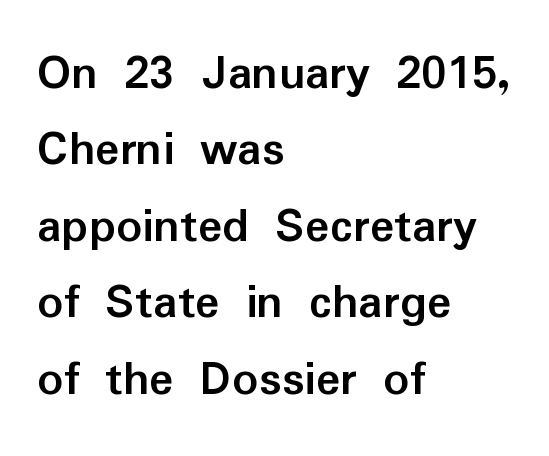
The image shows 51 px semibold sans-serif type, upright; set left-aligned, normal line spacing (1.5x), normal letter spacing, not underlined; low stroke contrast and a medium x-height.
